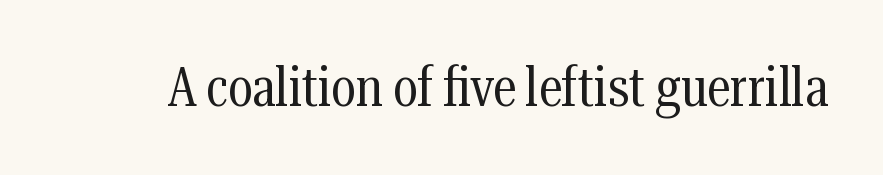
Look at the tracking — it's just the regular setting, nothing added. The specimen omits any rule beneath the text block's lines. Looks like regular typesetting: each glyph gets only the width it needs. The strokes are not fattened; the text isn't bold.
